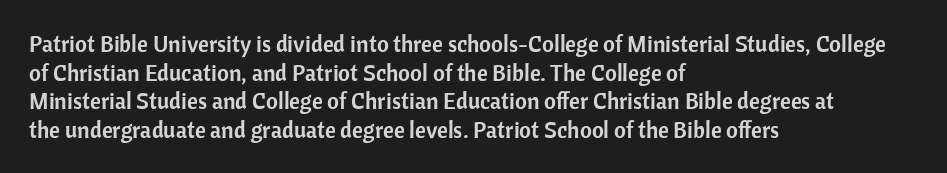
{"italic": "no", "underline": "no", "align": "left", "line_spacing_ratio": 1.24, "letter_spacing": "normal", "letter_spacing_em": 0.0, "glyph_px": 23}
